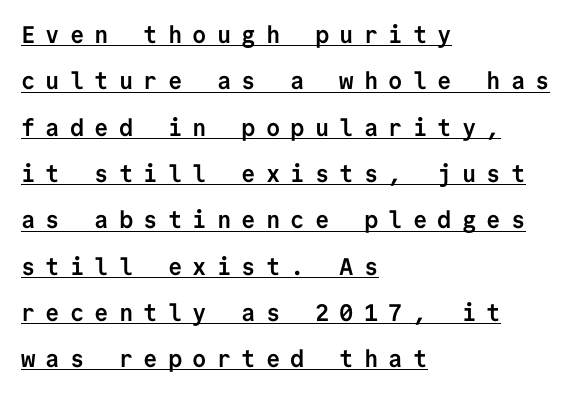
{"italic": "no", "bold": "yes", "underline": "yes", "align": "left", "line_spacing": "loose", "line_spacing_ratio": 1.93, "letter_spacing": "wide", "letter_spacing_em": 0.42, "glyph_px": 24}
